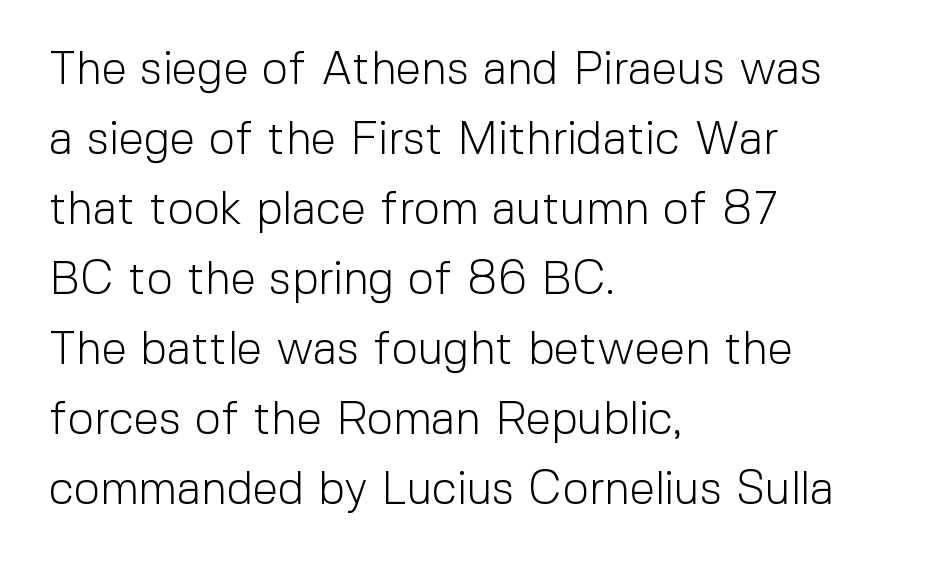
Letters have the restrained weight of plain body copy at most. Check the space under the baseline: it is left empty. Rendered with straight, roman letterforms. Successive baselines arrive at the customary interval.
